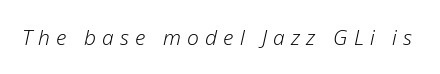
Q: Is the text bold? A: No.
Q: Is the text italic (slanted)? A: Yes, it leans right by about 12 degrees.
Q: Is the text underlined? A: No.
Q: Is the spacing between letters normal or unusually wide? A: Unusually wide.
